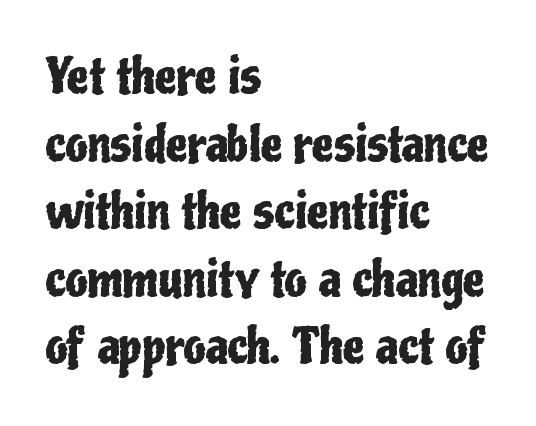
{"serif": "no", "italic": "no", "width": "condensed", "stroke_contrast": "low", "x_height": "medium", "monospaced": "no", "underline": "no", "align": "left", "line_spacing": "normal", "line_spacing_ratio": 1.38, "letter_spacing": "normal", "letter_spacing_em": 0.0, "glyph_px": 49}
